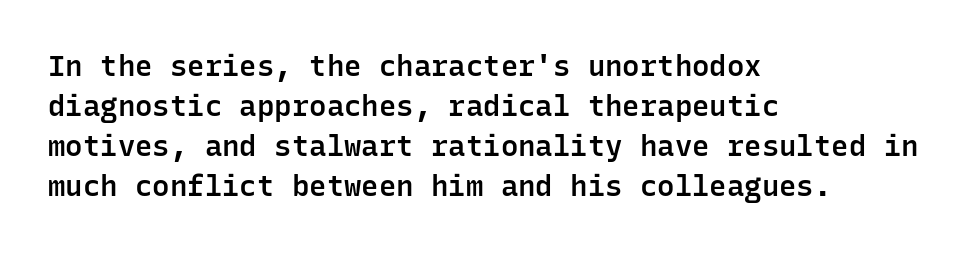
The image shows 29 px semibold sans-serif type, upright, monospaced; set left-aligned, normal line spacing (1.38x), normal letter spacing, not underlined; low stroke contrast and a medium x-height.
